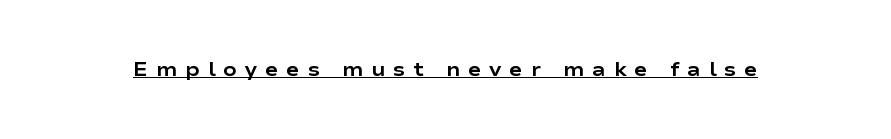
The image shows 20 px bold type, upright; set unusually wide letter spacing (+0.39 em), underlined.
